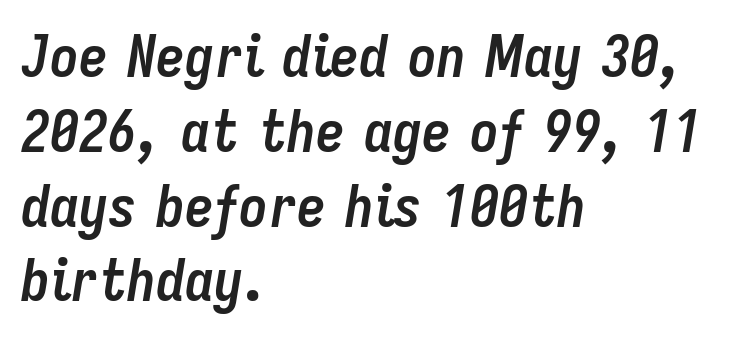
{"italic": "yes", "lean": "right", "slant_degrees": 9, "bold": "yes", "weight": "semibold", "width": "condensed", "stroke_contrast": "low", "x_height": "medium", "monospaced": "no", "underline": "no", "align": "left", "line_spacing": "normal", "line_spacing_ratio": 1.29, "letter_spacing": "normal", "letter_spacing_em": 0.0, "glyph_px": 58}
